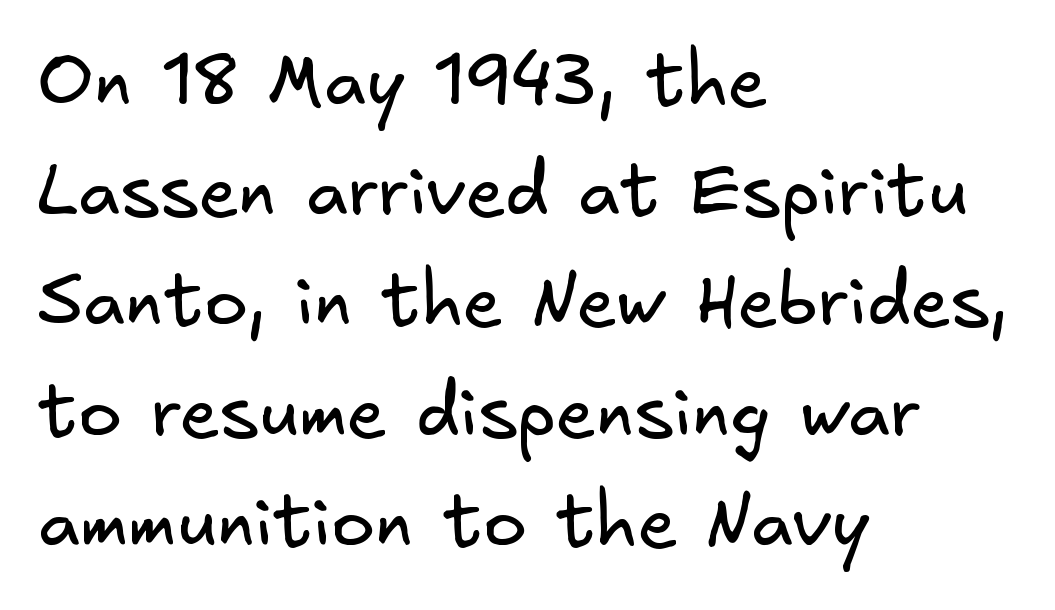
The image shows 73 px regular-weight sans-serif type; set left-aligned, normal line spacing (1.51x), normal letter spacing, not underlined; low stroke contrast and a small x-height.
